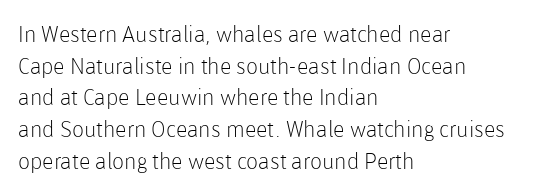
{"italic": "no", "bold": "no", "underline": "no", "align": "left", "line_spacing": "normal", "line_spacing_ratio": 1.44, "letter_spacing": "normal", "letter_spacing_em": 0.0, "glyph_px": 22}
